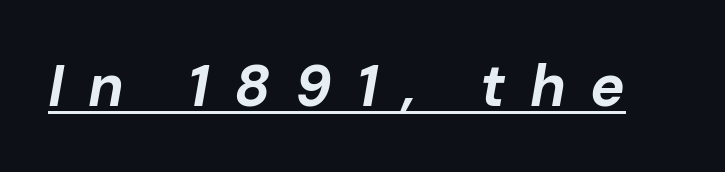
Look at the tracking — it's clearly loosened, letters drifting apart. Character widths vary here, with narrow letters taking less room than wide ones. Quick note: underline on. The glyphs look as if they've been sheared to an angle.
